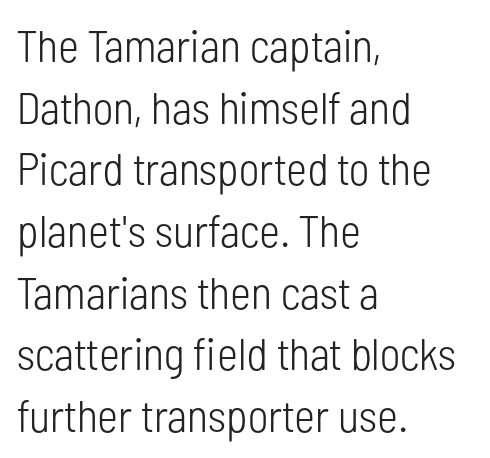
{"serif": "no", "italic": "no", "bold": "no", "weight": "light", "width": "condensed", "stroke_contrast": "low", "x_height": "medium", "monospaced": "no", "underline": "no", "align": "left", "line_spacing": "normal", "line_spacing_ratio": 1.37, "letter_spacing": "normal", "letter_spacing_em": 0.0, "glyph_px": 45}
